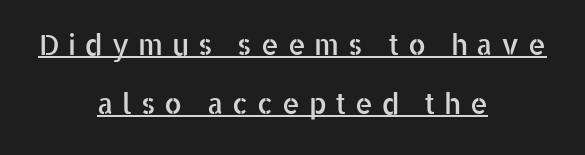
{"serif": "no", "italic": "no", "width": "normal", "stroke_contrast": "low", "x_height": "medium", "monospaced": "no", "underline": "yes", "align": "center", "line_spacing": "loose", "line_spacing_ratio": 2.1, "letter_spacing": "wide", "letter_spacing_em": 0.31, "glyph_px": 28}
